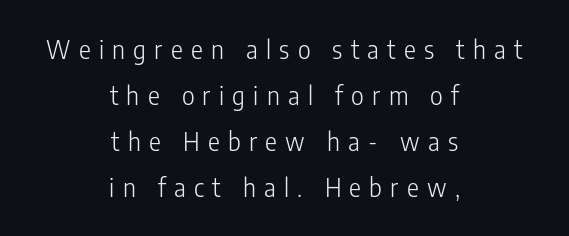
Q: Is the text bold? A: No.
Q: Is the text italic (slanted)? A: No, it is upright.
Q: Is the text underlined? A: No.
Q: How is the paragraph aligned? A: Centered.
Q: Is the spacing between letters normal or unusually wide? A: Unusually wide.
